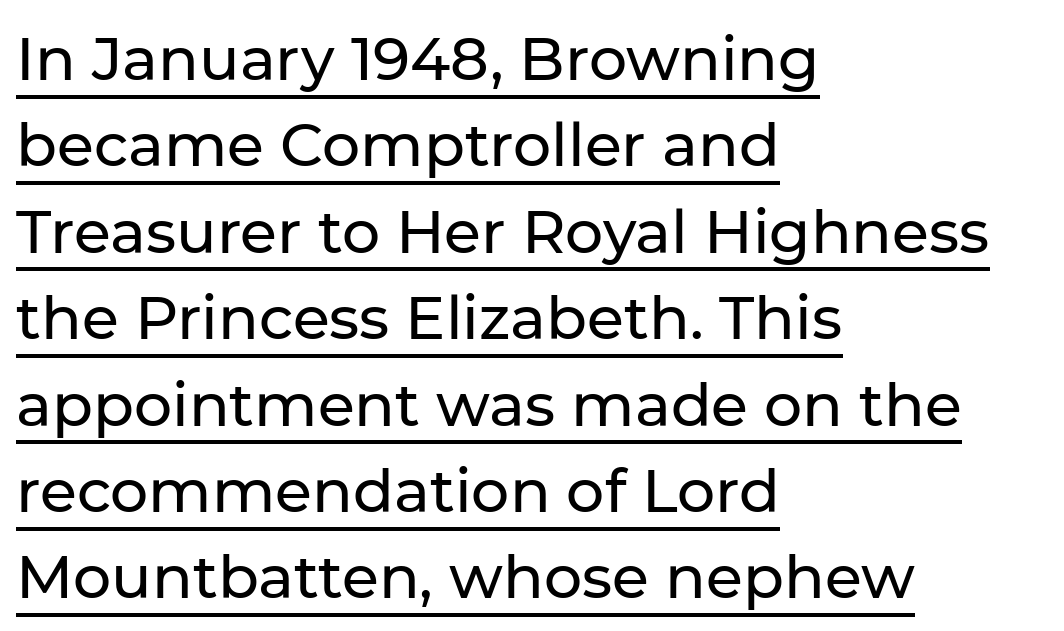
The image shows 60 px sans-serif type, upright; set left-aligned, normal line spacing (1.44x), normal letter spacing, underlined; low stroke contrast and a medium x-height.
